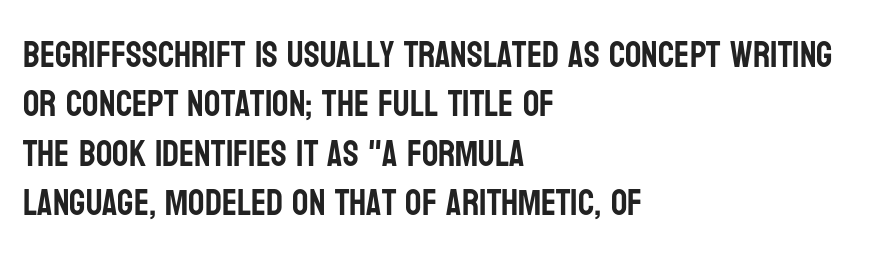
{"serif": "no", "italic": "no", "width": "condensed", "stroke_contrast": "low", "x_height": "large", "monospaced": "no", "underline": "no", "align": "left", "line_spacing": "normal", "line_spacing_ratio": 1.37, "letter_spacing": "normal", "letter_spacing_em": 0.0, "glyph_px": 36}
